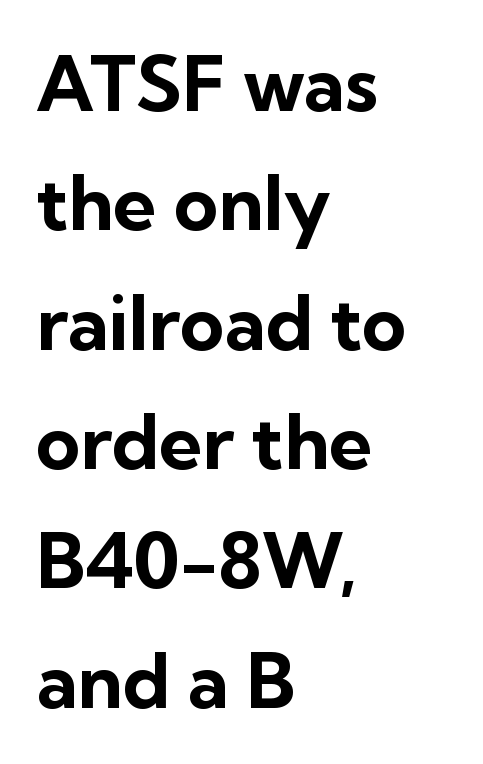
The image shows 76 px bold sans-serif type, upright; set left-aligned, normal line spacing (1.57x), normal letter spacing, not underlined; low stroke contrast and a medium x-height.
